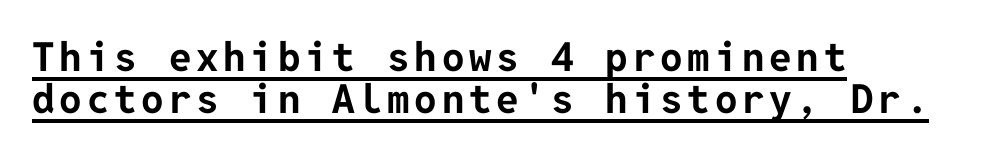
Quick note: interline space is minimal. The typography opts for an upright posture over an oblique one. Each glyph is drawn with heavy, bold strokes. Horizontally, the lines are justified to the leading edge only.
